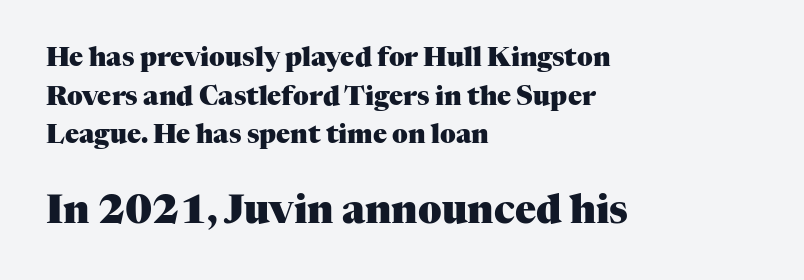
{"serif": "yes", "italic": "no", "bold": "yes", "weight": "heavy", "width": "normal", "stroke_contrast": "medium", "x_height": "medium", "monospaced": "no", "underline": "no", "align": "left", "line_spacing": "normal", "line_spacing_ratio": 1.49, "letter_spacing": "normal", "letter_spacing_em": 0.0, "larger_block": "second", "size_ratio": 1.5, "glyph_px": 39}
